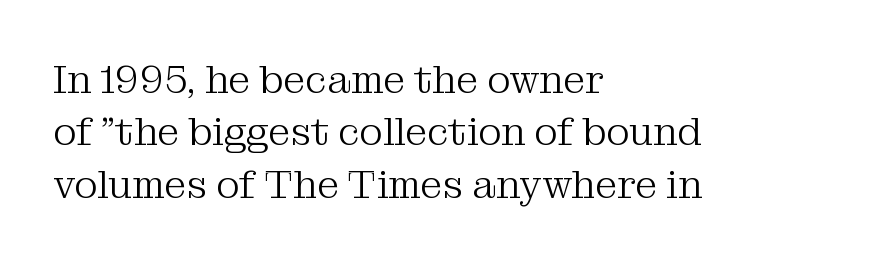
The image shows 40 px light serif type, upright; set left-aligned, normal line spacing (1.31x), normal letter spacing, not underlined; medium stroke contrast and a medium x-height.
